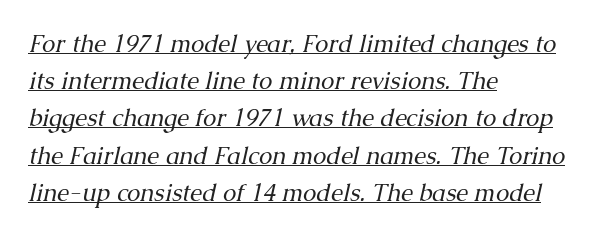
Q: Is the text bold? A: No.
Q: Is the text italic (slanted)? A: Yes, it leans right by about 13 degrees.
Q: Is the text underlined? A: Yes.
Q: How is the paragraph aligned? A: Left-aligned.
Q: Is the spacing between letters normal or unusually wide? A: Normal.
Q: Is the spacing between lines tight, normal or loose? A: Normal.
